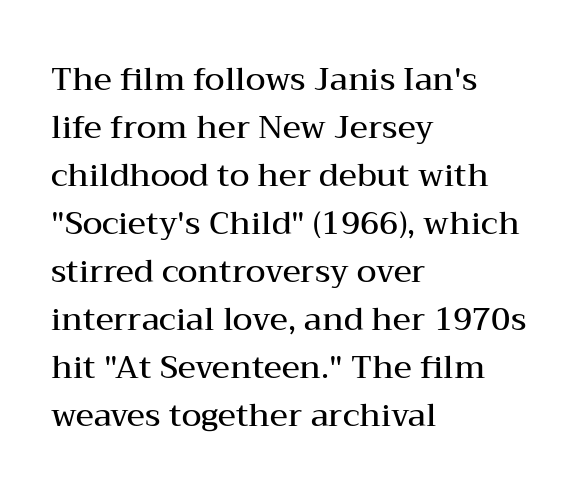
Evenly set lines give the paragraph a standard silhouette. These lines stack with their left ends in a neat column. This sample has the flowing, uneven cadence of proportional lettering. Is the type bold? Partly — it's a semibold, heavier than regular but not fully bold.
